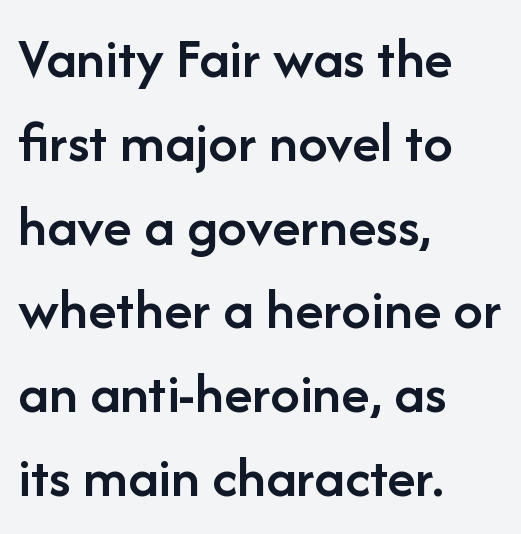
Q: Is the text bold? A: Semi-bold.
Q: Is the text italic (slanted)? A: No, it is upright.
Q: Is the typeface a serif or a sans-serif typeface? A: Sans-serif.
Q: Is the text underlined? A: No.
Q: How is the paragraph aligned? A: Left-aligned.
Q: Is the spacing between letters normal or unusually wide? A: Normal.
Q: Is the spacing between lines tight, normal or loose? A: Normal.
Q: Width (condensed, normal, or wide)? A: Normal.
Q: Stroke contrast? A: Low.
Q: x-height? A: Medium.
Q: Monospaced? A: No.
